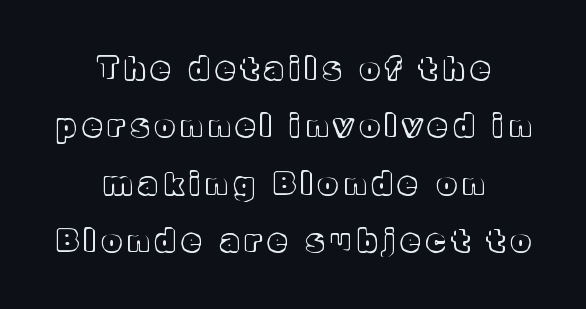
The rendering uses a large line-height, opening up the rows. The foot of each line stays bare and open. The lines are quadded center. You could not count columns in this text — the font is proportionally spaced. No italicization has been applied; the sample stays upright.
